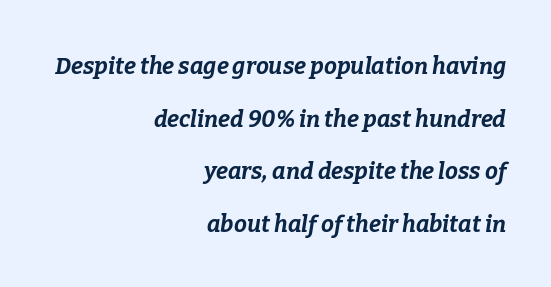
{"italic": "yes", "lean": "right", "slant_degrees": 9, "bold": "yes", "underline": "no", "align": "right", "line_spacing": "loose", "line_spacing_ratio": 2.29, "letter_spacing": "normal", "letter_spacing_em": 0.0, "glyph_px": 23}
